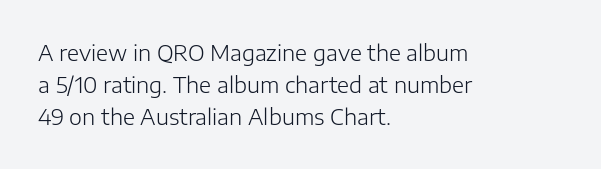
The image shows 22 px text type, upright; set left-aligned, normal line spacing (1.46x), normal letter spacing, not underlined.
